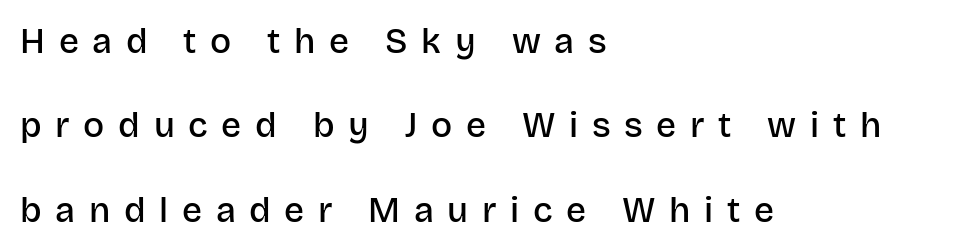
{"serif": "no", "italic": "no", "bold": "semi", "weight": "semibold", "width": "normal", "stroke_contrast": "low", "x_height": "large", "monospaced": "no", "underline": "no", "align": "left", "line_spacing": "loose", "line_spacing_ratio": 2.41, "letter_spacing": "wide", "letter_spacing_em": 0.39, "glyph_px": 35}
